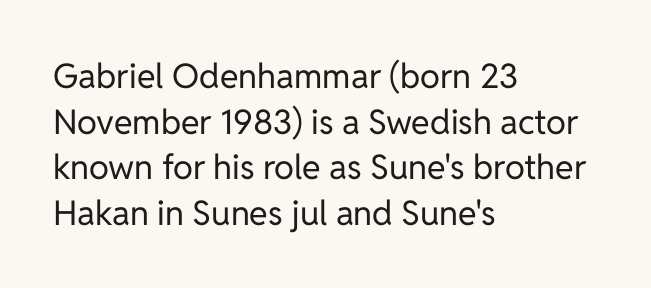
The image shows 34 px regular-weight sans-serif type, upright; set left-aligned, normal line spacing (1.34x), normal letter spacing, not underlined; low stroke contrast and a medium x-height.
